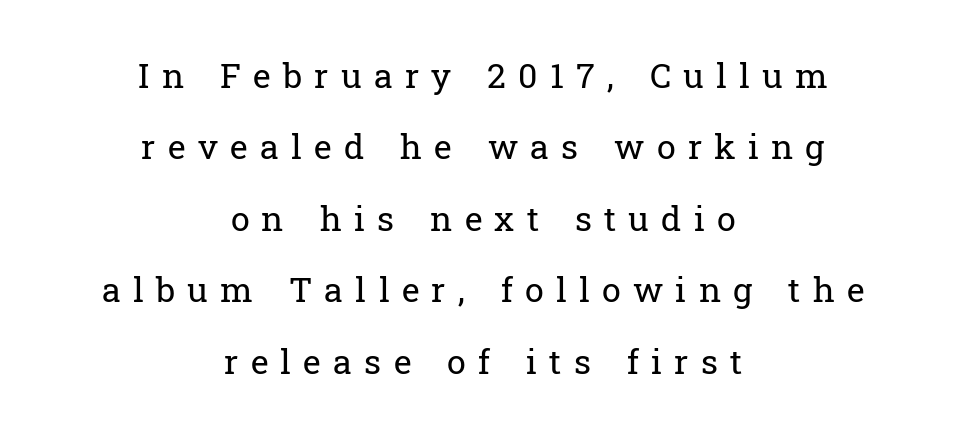
Q: Is the text bold? A: No.
Q: Is the text italic (slanted)? A: No, it is upright.
Q: Is the typeface a serif or a sans-serif typeface? A: Serif.
Q: Is the text underlined? A: No.
Q: How is the paragraph aligned? A: Centered.
Q: Is the spacing between letters normal or unusually wide? A: Unusually wide.
Q: Is the spacing between lines tight, normal or loose? A: Loose.
Q: Width (condensed, normal, or wide)? A: Normal.
Q: Stroke contrast? A: Low.
Q: x-height? A: Medium.
Q: Monospaced? A: No.
